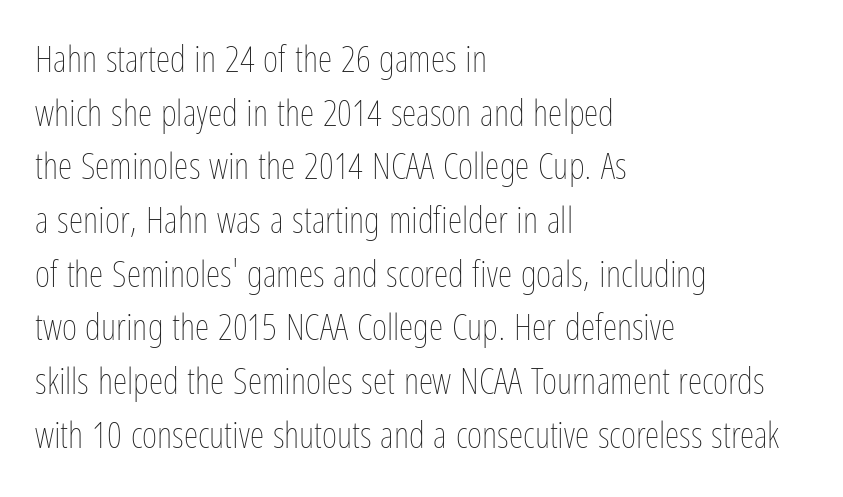
Q: Is the text bold? A: No.
Q: Is the text italic (slanted)? A: No, it is upright.
Q: Is the text underlined? A: No.
Q: How is the paragraph aligned? A: Left-aligned.
Q: Is the spacing between letters normal or unusually wide? A: Normal.
Q: Is the spacing between lines tight, normal or loose? A: Normal.
Q: Width (condensed, normal, or wide)? A: Condensed.
Q: Stroke contrast? A: Low.
Q: x-height? A: Medium.
Q: Monospaced? A: No.
